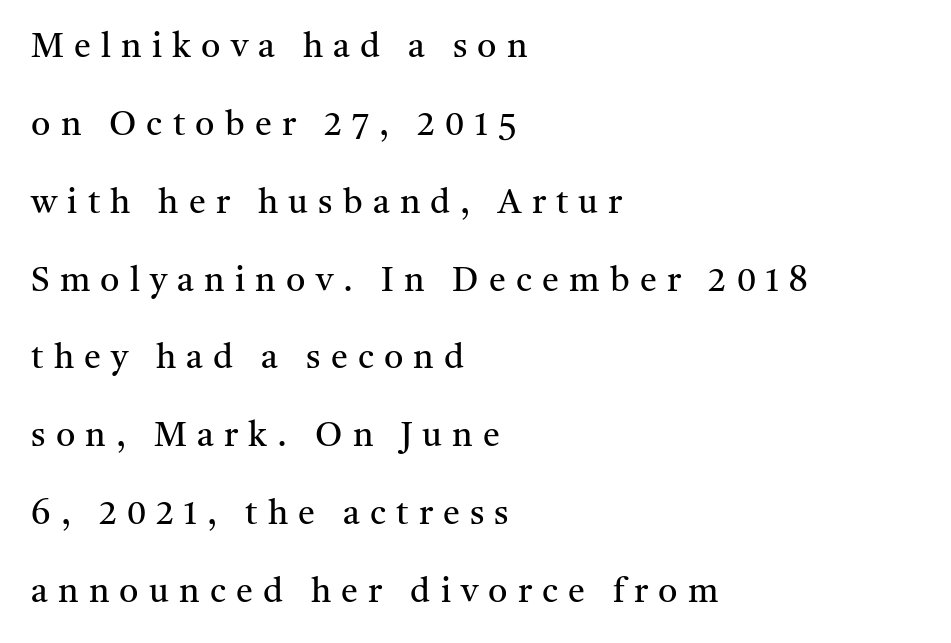
Visually the block forms a straight wall on the left and a jagged coastline on the right. These lines are rendered in a variable-pitch font. Airy leading. Check where the strokes stop: tiny serifs finish them off. The space directly below the letters is spotless.
